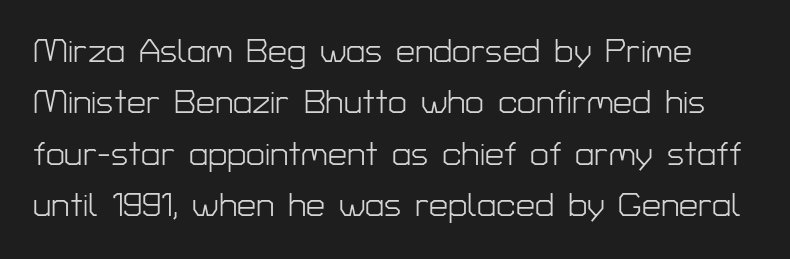
{"serif": "no", "italic": "no", "bold": "no", "weight": "light", "width": "normal", "stroke_contrast": "low", "x_height": "medium", "monospaced": "no", "underline": "no", "line_spacing": "normal", "line_spacing_ratio": 1.51, "letter_spacing": "normal", "letter_spacing_em": 0.0, "glyph_px": 34}
